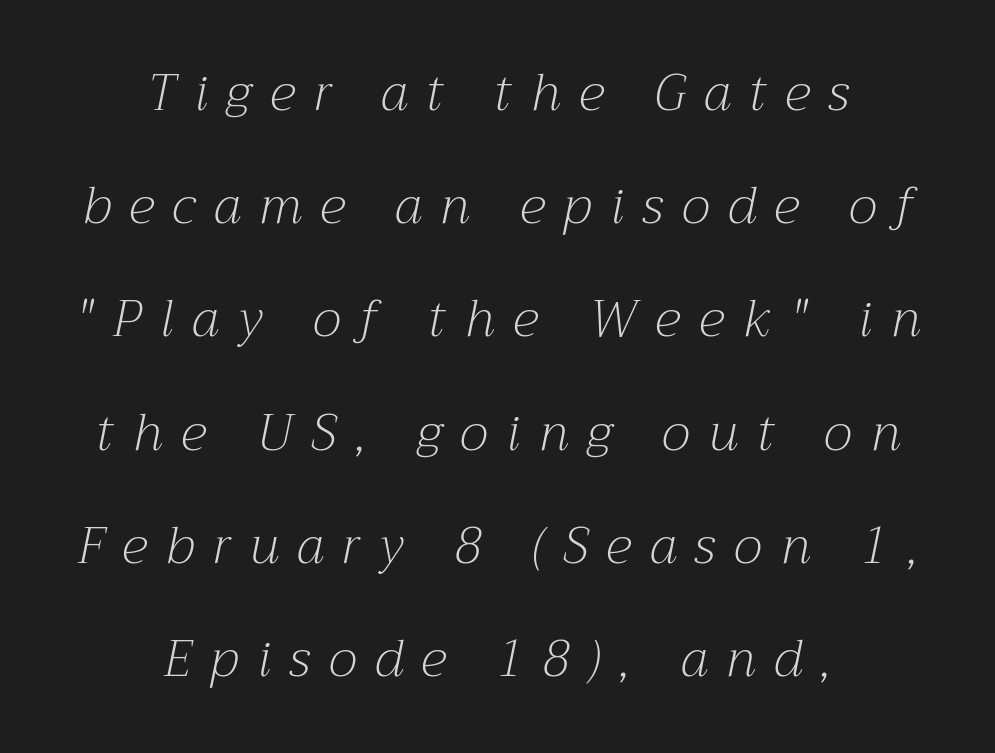
{"serif": "yes", "italic": "yes", "lean": "right", "slant_degrees": 12, "bold": "no", "weight": "light", "width": "normal", "stroke_contrast": "medium", "x_height": "medium", "monospaced": "no", "underline": "no", "align": "center", "line_spacing": "loose", "line_spacing_ratio": 2.22, "letter_spacing": "wide", "letter_spacing_em": 0.37, "glyph_px": 51}
